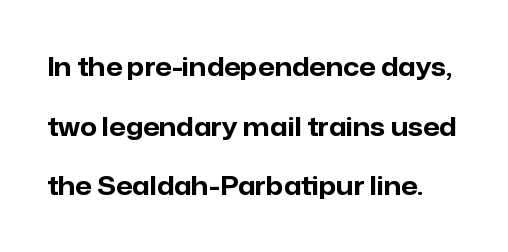
Words appear dense and cohesive because spacing is normal. A dark, heavy texture on the line: the type is bold. These lines stand farther apart than default settings would place them. Upright lettering throughout. Glance below the letters and you will spot only blank space.
